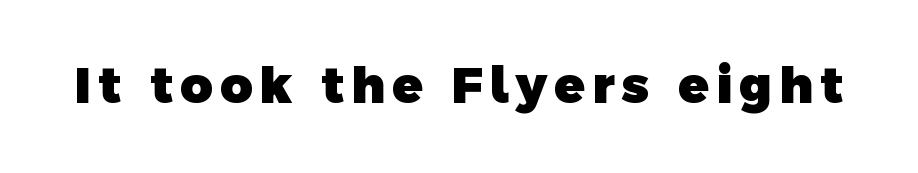
{"serif": "no", "bold": "yes", "weight": "heavy", "width": "normal", "x_height": "medium", "monospaced": "no", "underline": "no", "glyph_px": 50}
